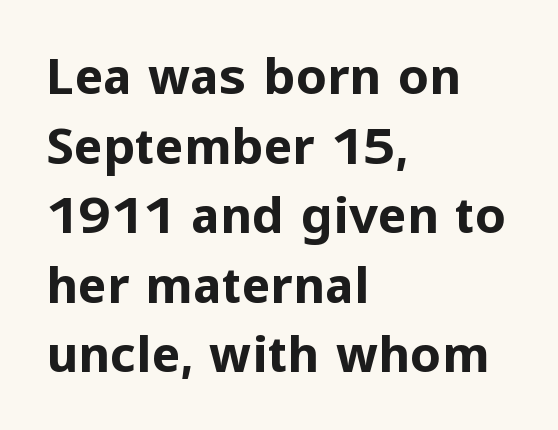
Q: Is the text bold? A: Yes.
Q: Is the text italic (slanted)? A: No, it is upright.
Q: Is the typeface a serif or a sans-serif typeface? A: Sans-serif.
Q: Is the text underlined? A: No.
Q: How is the paragraph aligned? A: Left-aligned.
Q: Is the spacing between letters normal or unusually wide? A: Normal.
Q: Is the spacing between lines tight, normal or loose? A: Normal.
Q: Width (condensed, normal, or wide)? A: Normal.
Q: Stroke contrast? A: Low.
Q: x-height? A: Medium.
Q: Monospaced? A: No.
